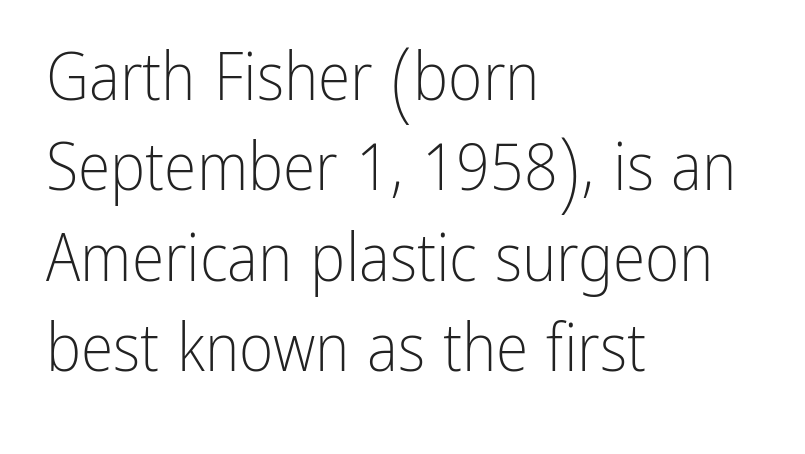
Q: Is the text bold? A: No.
Q: Is the text italic (slanted)? A: No, it is upright.
Q: Is the typeface a serif or a sans-serif typeface? A: Sans-serif.
Q: Is the text underlined? A: No.
Q: How is the paragraph aligned? A: Left-aligned.
Q: Is the spacing between letters normal or unusually wide? A: Normal.
Q: Is the spacing between lines tight, normal or loose? A: Normal.
Q: Width (condensed, normal, or wide)? A: Condensed.
Q: Stroke contrast? A: Low.
Q: x-height? A: Medium.
Q: Monospaced? A: No.
